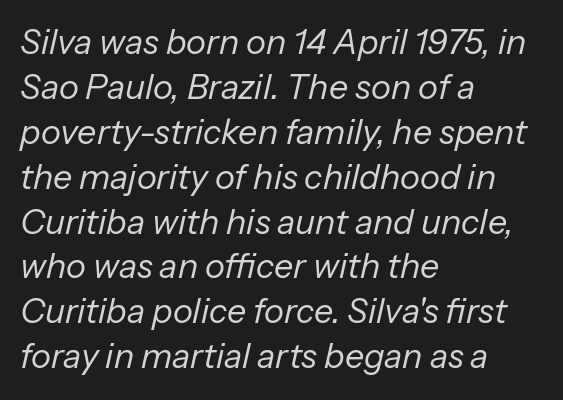
Q: Is the text bold? A: No.
Q: Is the text italic (slanted)? A: Yes, it leans right by about 13 degrees.
Q: Is the text underlined? A: No.
Q: How is the paragraph aligned? A: Left-aligned.
Q: Is the spacing between letters normal or unusually wide? A: Normal.
Q: Is the spacing between lines tight, normal or loose? A: Normal.
Q: Width (condensed, normal, or wide)? A: Normal.
Q: Stroke contrast? A: Low.
Q: x-height? A: Medium.
Q: Monospaced? A: No.
